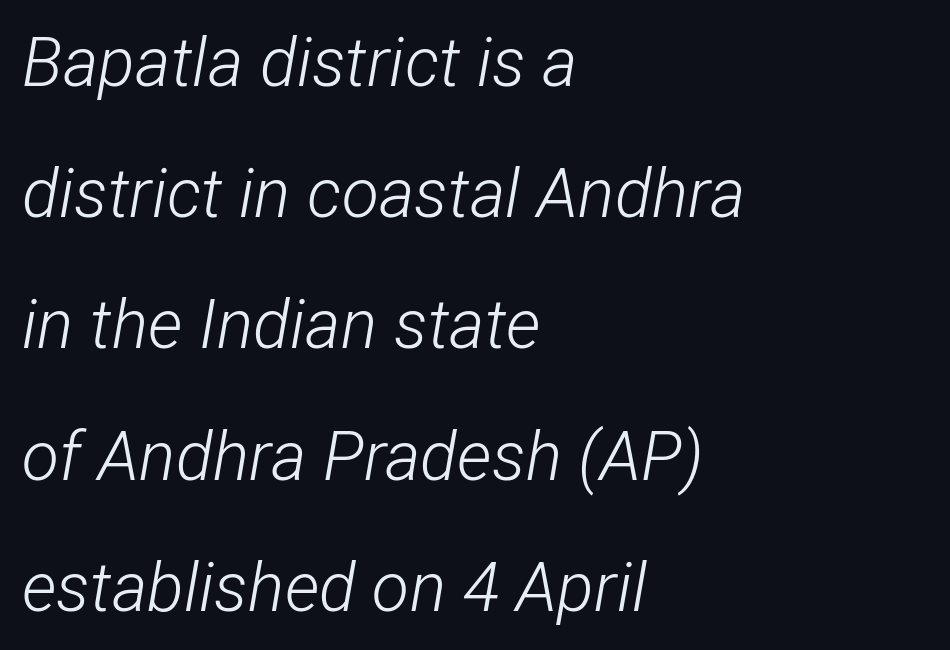
Q: Is the text bold? A: No.
Q: Is the text italic (slanted)? A: Yes, it leans right by about 12 degrees.
Q: Is the text underlined? A: No.
Q: How is the paragraph aligned? A: Left-aligned.
Q: Is the spacing between letters normal or unusually wide? A: Normal.
Q: Is the spacing between lines tight, normal or loose? A: Loose.
Q: Width (condensed, normal, or wide)? A: Condensed.
Q: Stroke contrast? A: Low.
Q: x-height? A: Medium.
Q: Monospaced? A: No.
